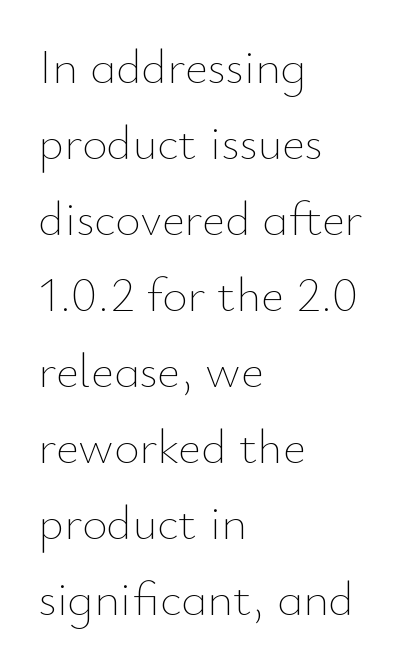
Proportional: the letters do not fall into vertical columns. Characters remain perfectly vertical along every line. The space beneath each line is pristine and unruled. Short and long lines alike share a common starting point at left. The passage shown has conventional tracking throughout.
